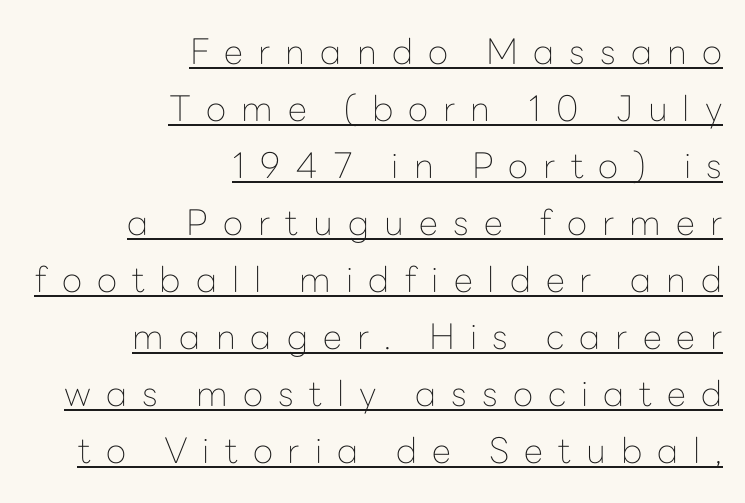
{"serif": "no", "italic": "no", "bold": "no", "weight": "thin", "width": "normal", "stroke_contrast": "low", "x_height": "medium", "monospaced": "no", "underline": "yes", "align": "right", "line_spacing": "normal", "line_spacing_ratio": 1.63, "letter_spacing": "wide", "letter_spacing_em": 0.43, "glyph_px": 35}
